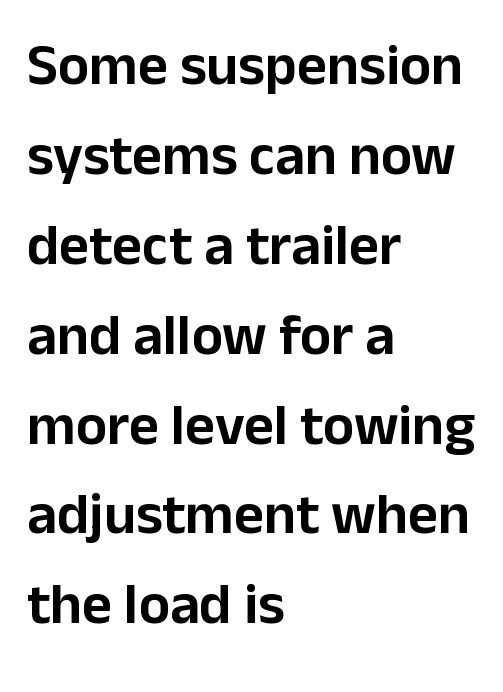
{"serif": "no", "italic": "no", "width": "normal", "stroke_contrast": "low", "x_height": "medium", "monospaced": "no", "underline": "no", "align": "left", "line_spacing": "normal", "line_spacing_ratio": 1.55, "letter_spacing": "normal", "letter_spacing_em": 0.0, "glyph_px": 58}
